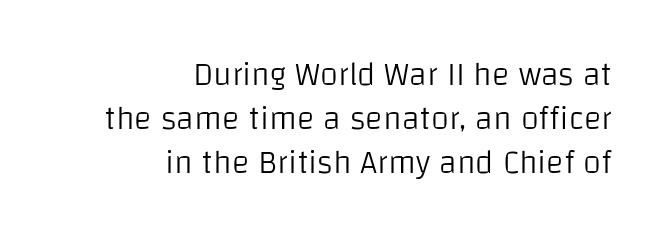
Q: Is the text bold? A: No.
Q: Is the text italic (slanted)? A: No, it is upright.
Q: Is the typeface a serif or a sans-serif typeface? A: Sans-serif.
Q: Is the text underlined? A: No.
Q: How is the paragraph aligned? A: Right-aligned.
Q: Is the spacing between letters normal or unusually wide? A: Normal.
Q: Is the spacing between lines tight, normal or loose? A: Normal.
Q: Width (condensed, normal, or wide)? A: Normal.
Q: Stroke contrast? A: Low.
Q: x-height? A: Large.
Q: Monospaced? A: No.
